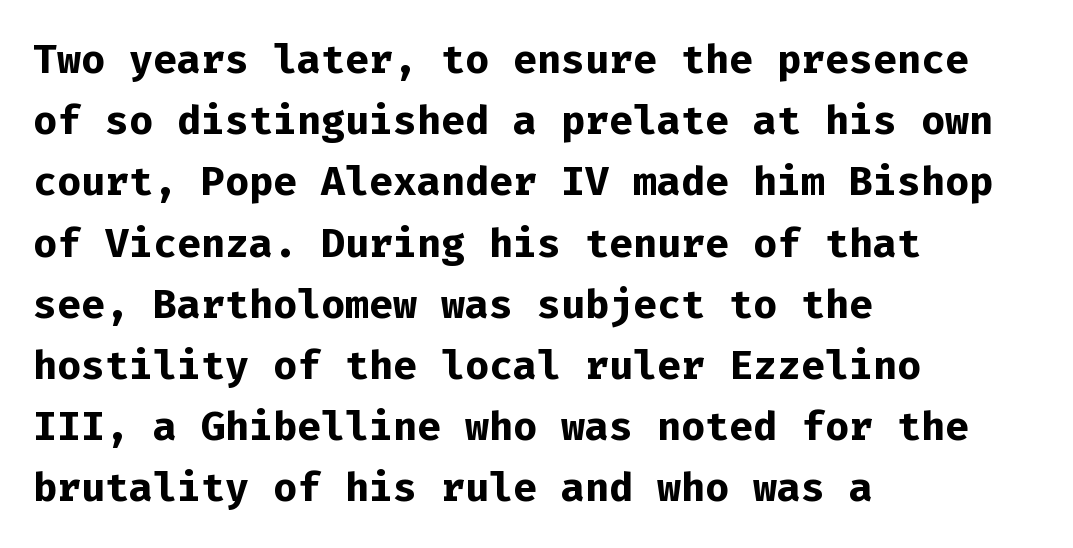
{"serif": "no", "italic": "no", "bold": "yes", "weight": "bold", "width": "normal", "stroke_contrast": "low", "x_height": "medium", "monospaced": "yes", "underline": "no", "align": "left", "line_spacing": "normal", "line_spacing_ratio": 1.53, "letter_spacing": "normal", "letter_spacing_em": 0.0, "glyph_px": 40}
